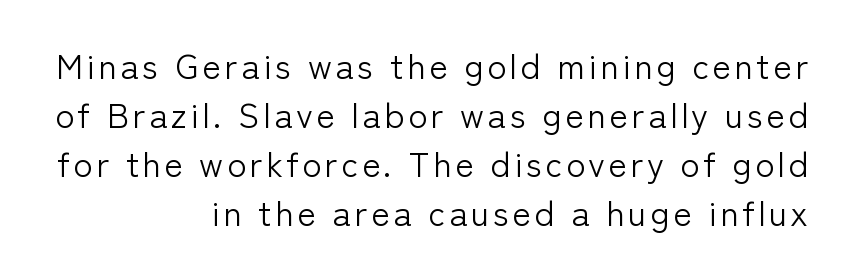
Q: Is the text bold? A: No.
Q: Is the text italic (slanted)? A: No, it is upright.
Q: Is the typeface a serif or a sans-serif typeface? A: Sans-serif.
Q: Is the text underlined? A: No.
Q: How is the paragraph aligned? A: Right-aligned.
Q: Is the spacing between lines tight, normal or loose? A: Normal.
Q: Width (condensed, normal, or wide)? A: Normal.
Q: Stroke contrast? A: Low.
Q: x-height? A: Medium.
Q: Monospaced? A: No.
